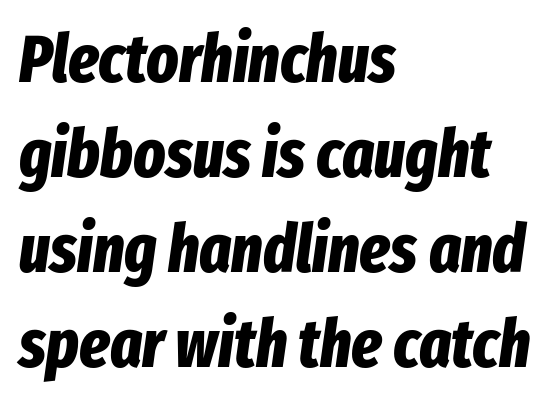
The specimen omits any rule beneath the text block's lines. Tracking here is standard; glyphs follow each other at the usual distance. The typesetting leans heavy: a genuine bold. Compared with ordinary roman type, these characters are visibly tilted. Here the designer chose a conventional face with non-uniform glyph widths. Each new line begins a customary step beneath the previous one.
